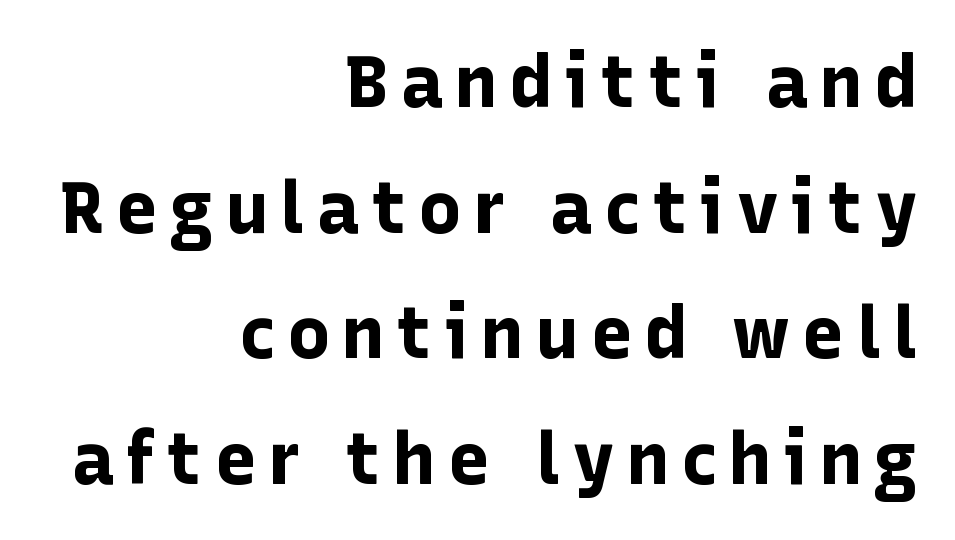
{"serif": "no", "italic": "no", "bold": "yes", "weight": "bold", "width": "normal", "stroke_contrast": "low", "x_height": "medium", "monospaced": "no", "underline": "no", "align": "right", "line_spacing_ratio": 1.72, "glyph_px": 73}
